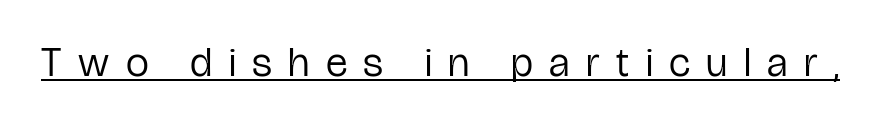
Q: Is the text bold? A: No.
Q: Is the text italic (slanted)? A: No, it is upright.
Q: Is the typeface a serif or a sans-serif typeface? A: Sans-serif.
Q: Is the text underlined? A: Yes.
Q: Is the spacing between letters normal or unusually wide? A: Unusually wide.
Q: Width (condensed, normal, or wide)? A: Condensed.
Q: Stroke contrast? A: Low.
Q: x-height? A: Medium.
Q: Monospaced? A: No.
